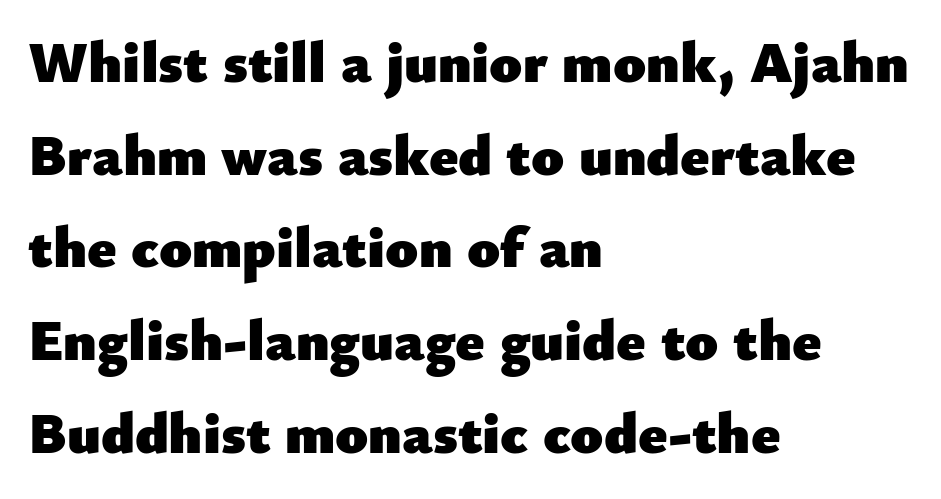
{"serif": "no", "italic": "no", "bold": "yes", "weight": "heavy", "width": "normal", "stroke_contrast": "low", "x_height": "small", "monospaced": "no", "underline": "no", "align": "left", "line_spacing": "normal", "line_spacing_ratio": 1.57, "letter_spacing": "normal", "letter_spacing_em": 0.0, "glyph_px": 59}
